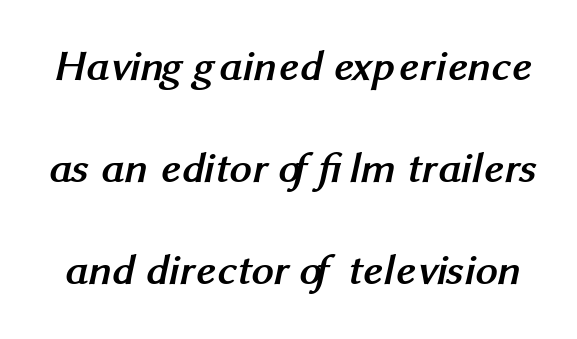
{"serif": "no", "bold": "yes", "weight": "semibold", "width": "normal", "stroke_contrast": "medium", "x_height": "medium", "monospaced": "no", "underline": "no", "line_spacing": "loose", "line_spacing_ratio": 2.32, "letter_spacing": "normal", "letter_spacing_em": 0.0, "glyph_px": 44}
